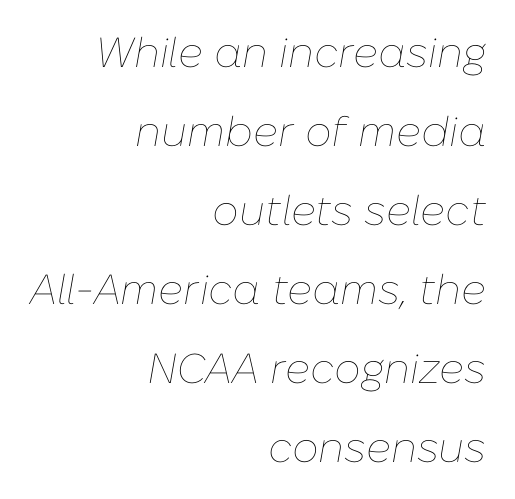
Right-aligned paragraph, ragged on the left. Between one letter and the next there's only the usual sliver of space. The characters are drawn with everyday or finer stroke widths. Spacing verdict: proportional, widths tailored to each character. It's the slanting kind of type. The gap between lines stays unmarked.
